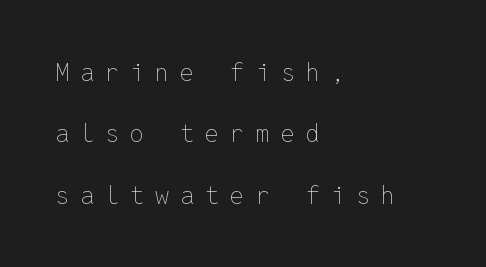
Q: Is the text bold? A: No.
Q: Is the text italic (slanted)? A: No, it is upright.
Q: Is the text underlined? A: No.
Q: How is the paragraph aligned? A: Left-aligned.
Q: Is the spacing between letters normal or unusually wide? A: Unusually wide.
Q: Is the spacing between lines tight, normal or loose? A: Loose.
